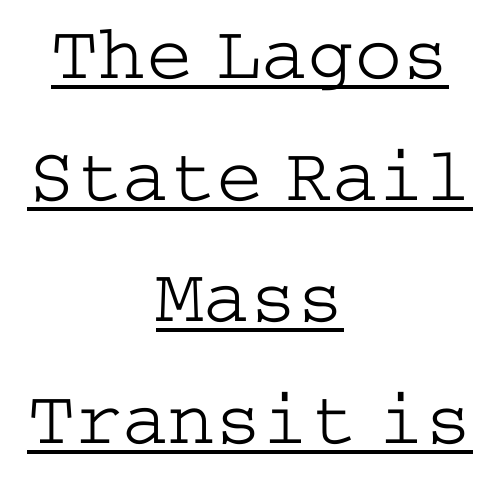
Q: Is the text bold? A: No.
Q: Is the text italic (slanted)? A: No, it is upright.
Q: Is the typeface a serif or a sans-serif typeface? A: Serif.
Q: Is the text underlined? A: Yes.
Q: How is the paragraph aligned? A: Centered.
Q: Is the spacing between letters normal or unusually wide? A: Normal.
Q: Is the spacing between lines tight, normal or loose? A: Normal.
Q: Width (condensed, normal, or wide)? A: Wide.
Q: Stroke contrast? A: Low.
Q: x-height? A: Medium.
